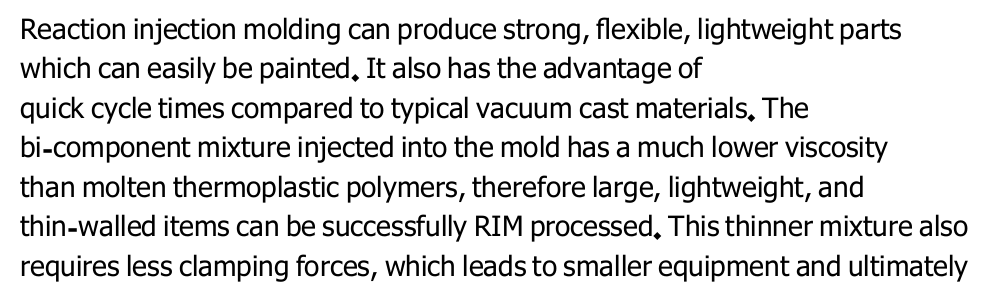
The image shows 28 px regular-weight sans-serif type, upright; set left-aligned, normal line spacing (1.41x), normal letter spacing, not underlined; low stroke contrast and a medium x-height.
